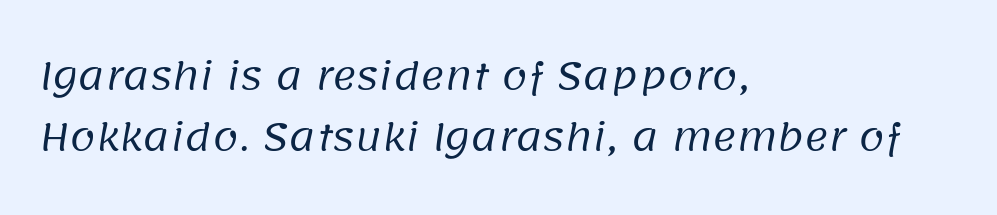
A typesetter would call this leading conventional body-copy spacing. Letterform terminals end flat and unadorned throughout the passage. Letters rest on an invisible, unmarked baseline. Where is the straight margin? On the left. These lines are rendered in a variable-pitch font. Nobody touched the tracking dial on this one.
